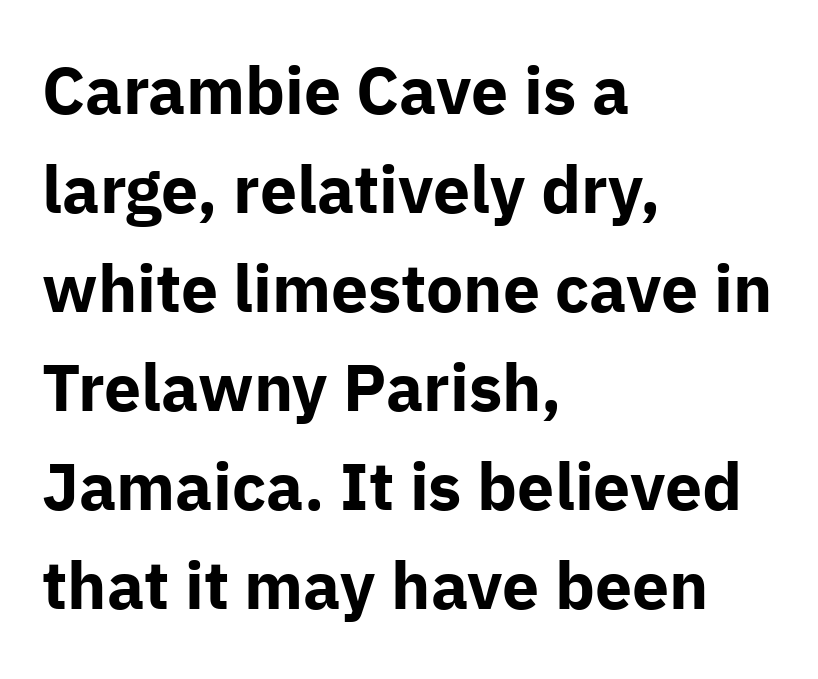
The space directly below the letters is spotless. Heavy-handed strokes throughout: this text is bold. Default kerning and tracking; the words read as compact shapes. Characters remain perfectly vertical along every line. Line starts are locked; line ends wander. The glyphs in this specimen are sans serif.
